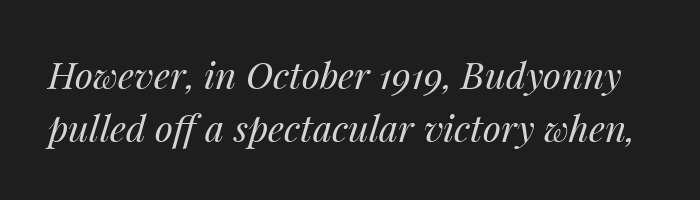
Q: Is the text bold? A: No.
Q: Is the text italic (slanted)? A: Yes, it leans right by about 14 degrees.
Q: Is the text underlined? A: No.
Q: Is the spacing between letters normal or unusually wide? A: Normal.
Q: Is the spacing between lines tight, normal or loose? A: Normal.
Q: Width (condensed, normal, or wide)? A: Normal.
Q: Stroke contrast? A: Medium.
Q: x-height? A: Medium.
Q: Monospaced? A: No.
